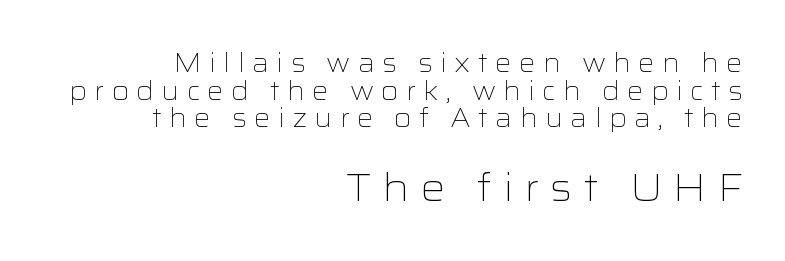
Q: Is the text bold? A: No.
Q: Is the text italic (slanted)? A: No, it is upright.
Q: Is the typeface a serif or a sans-serif typeface? A: Sans-serif.
Q: Is the text underlined? A: No.
Q: How is the paragraph aligned? A: Right-aligned.
Q: Is the spacing between letters normal or unusually wide? A: Unusually wide.
Q: Is the spacing between lines tight, normal or loose? A: Tight.
Q: Which block of text is set in a larger size, the first (top) or the second (bottom)? A: The second (bottom) one.
Q: Width (condensed, normal, or wide)? A: Wide.
Q: Stroke contrast? A: Low.
Q: x-height? A: Medium.
Q: Monospaced? A: No.
